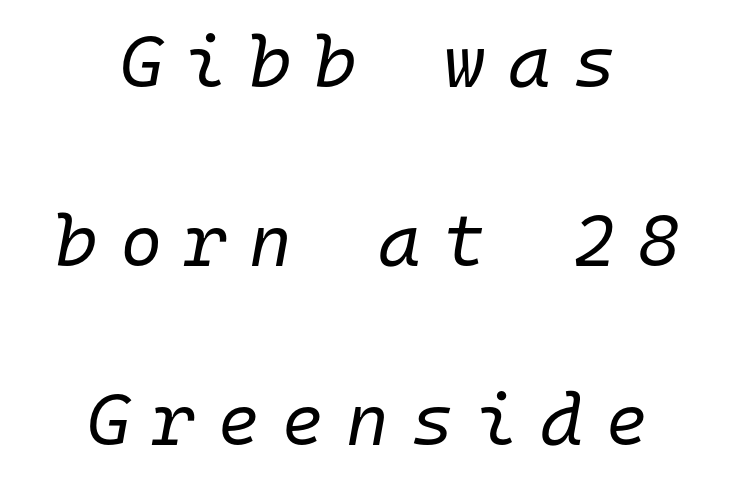
Q: Is the text bold? A: No.
Q: Is the text italic (slanted)? A: Yes, it leans right by about 10 degrees.
Q: Is the text underlined? A: No.
Q: How is the paragraph aligned? A: Centered.
Q: Is the spacing between letters normal or unusually wide? A: Unusually wide.
Q: Is the spacing between lines tight, normal or loose? A: Loose.
Q: Width (condensed, normal, or wide)? A: Normal.
Q: Stroke contrast? A: Low.
Q: x-height? A: Medium.
Q: Monospaced? A: Yes.
